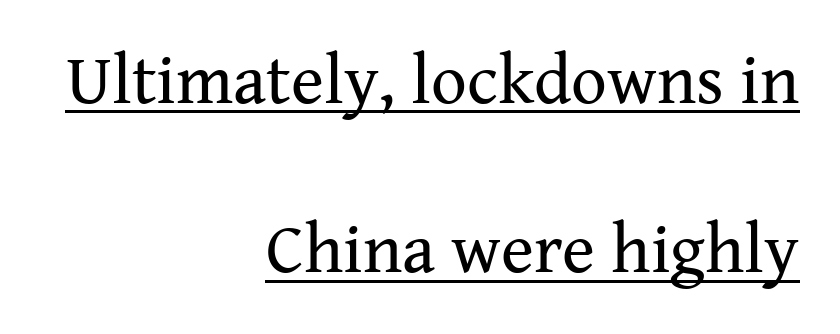
{"serif": "yes", "italic": "no", "bold": "no", "weight": "regular", "width": "normal", "stroke_contrast": "medium", "x_height": "medium", "monospaced": "no", "underline": "yes", "align": "right", "line_spacing": "loose", "line_spacing_ratio": 2.42, "letter_spacing": "normal", "letter_spacing_em": 0.0, "glyph_px": 70}
